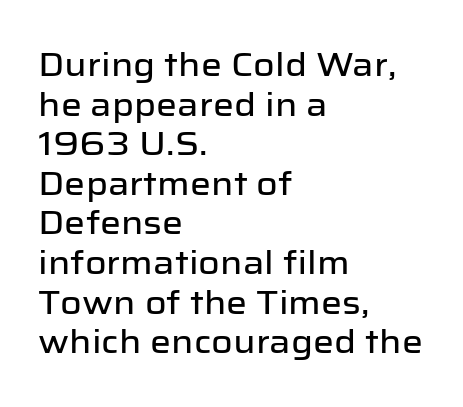
Q: Is the text italic (slanted)? A: No, it is upright.
Q: Is the typeface a serif or a sans-serif typeface? A: Sans-serif.
Q: Is the text underlined? A: No.
Q: How is the paragraph aligned? A: Left-aligned.
Q: Is the spacing between letters normal or unusually wide? A: Normal.
Q: Width (condensed, normal, or wide)? A: Normal.
Q: Stroke contrast? A: Low.
Q: x-height? A: Medium.
Q: Monospaced? A: No.
